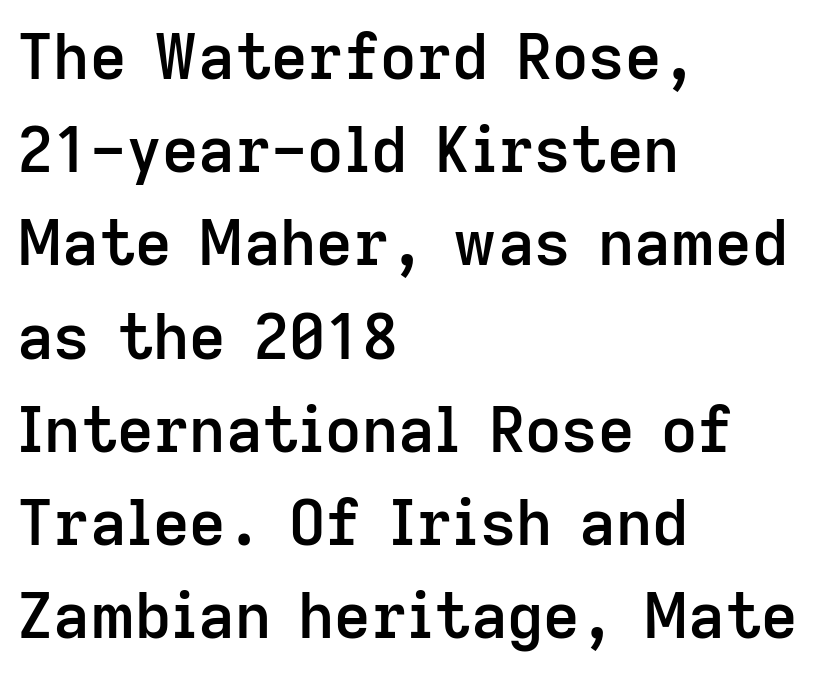
This is moderately heavy type, rendered in semibold. The baseline area is clear. The leading is moderate, giving the passage an even texture. Observe the ordinary spacing: letters are neighbours, not strangers. Grotesque or geometric, the face here clearly has no serifs. Notice how the stems are strictly vertical — no italics here.
